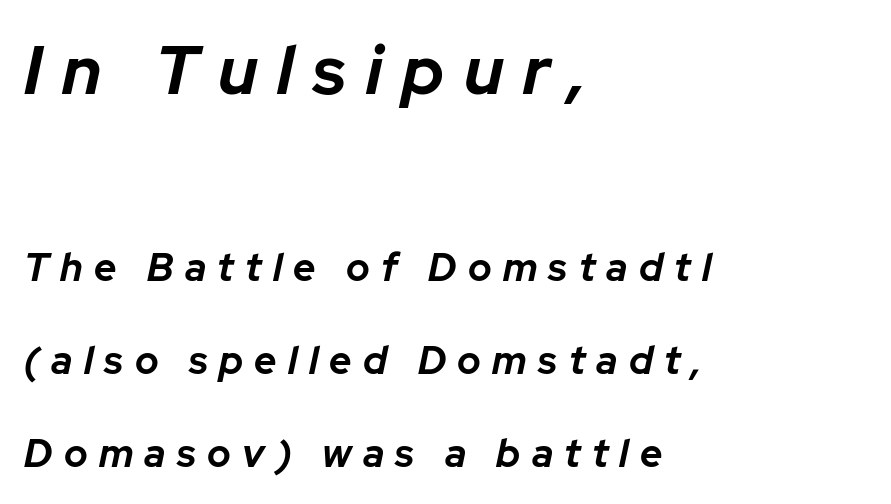
{"italic": "yes", "lean": "right", "slant_degrees": 12, "bold": "yes", "weight": "bold", "width": "normal", "stroke_contrast": "low", "x_height": "medium", "monospaced": "no", "underline": "no", "align": "left", "line_spacing": "loose", "line_spacing_ratio": 2.39, "letter_spacing": "wide", "letter_spacing_em": 0.29, "larger_block": "first", "size_ratio": 1.74, "glyph_px": 68}
